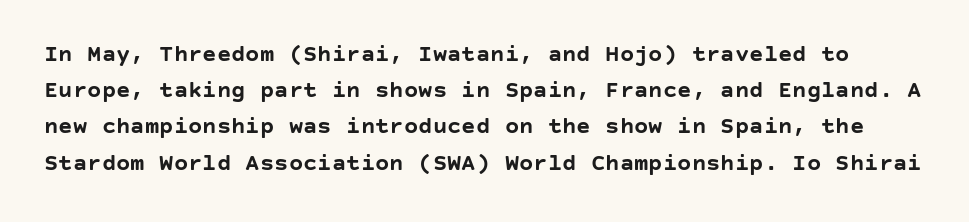
Caption: bold face, heavy strokes. This rendering features lettering with no underline. If you drew a line through each stem, it would be perfectly vertical. Honestly, the row spacing looks completely unremarkable.
